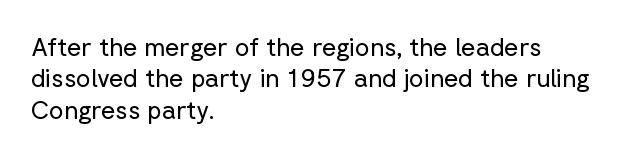
No letter is thick-stroked: the sample isn't bold. This is roman type, the default non-slanted kind. One glance says typical: line gaps are just what's usual. Plain, unruled lines of type. This sample is left-justified, so line endings fall wherever the words run out.
